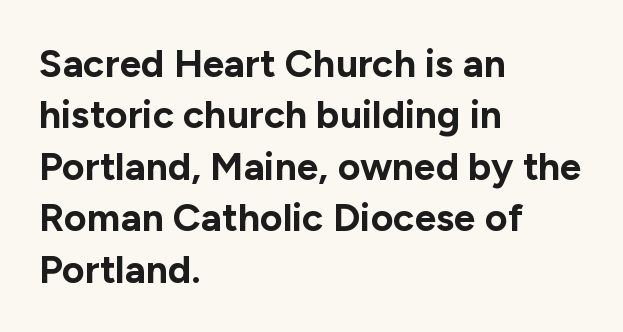
{"serif": "no", "italic": "no", "bold": "yes", "weight": "bold", "width": "normal", "stroke_contrast": "low", "x_height": "medium", "monospaced": "no", "underline": "no", "align": "left", "line_spacing": "normal", "line_spacing_ratio": 1.32, "letter_spacing": "normal", "letter_spacing_em": 0.0, "glyph_px": 39}
